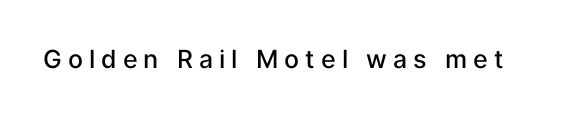
Q: Is the text bold? A: Semi-bold.
Q: Is the text italic (slanted)? A: No, it is upright.
Q: Is the text underlined? A: No.
Q: Is the spacing between letters normal or unusually wide? A: Unusually wide.
